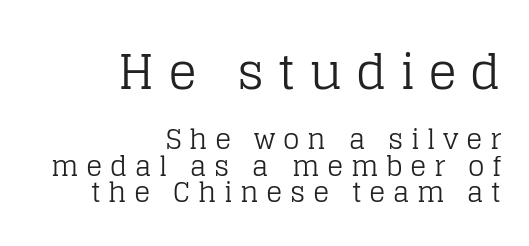
Q: Is the text bold? A: No.
Q: Is the text italic (slanted)? A: No, it is upright.
Q: Is the typeface a serif or a sans-serif typeface? A: Serif.
Q: Is the text underlined? A: No.
Q: How is the paragraph aligned? A: Right-aligned.
Q: Is the spacing between letters normal or unusually wide? A: Unusually wide.
Q: Is the spacing between lines tight, normal or loose? A: Tight.
Q: Which block of text is set in a larger size, the first (top) or the second (bottom)? A: The first (top) one.
Q: Width (condensed, normal, or wide)? A: Normal.
Q: Stroke contrast? A: Low.
Q: x-height? A: Large.
Q: Monospaced? A: No.
